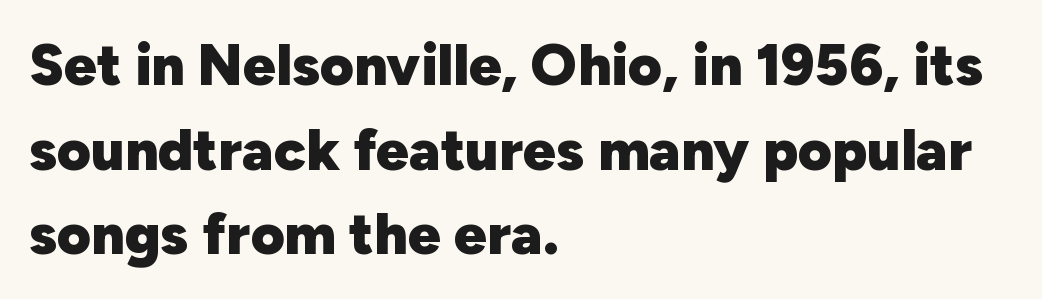
If you measured baseline to baseline, you'd find a middling distance. Clear beneath every line of the passage. Italic: no, the glyphs are upright roman. You could not count columns in this text — the font is proportionally spaced. The passage shown has conventional tracking throughout.
